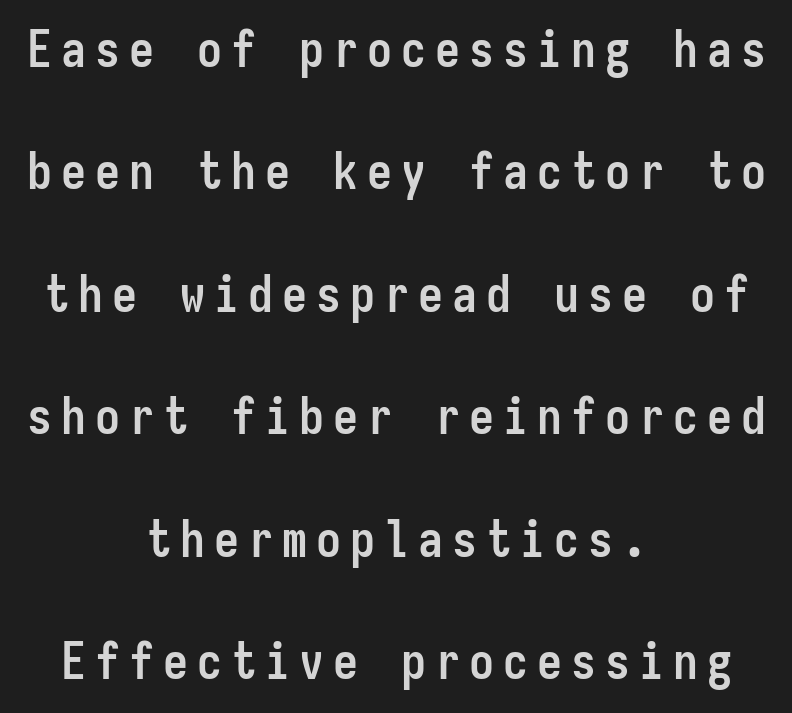
The words here are not underlined. Look at the stroke-to-counter ratio: heavy, a bold. Every stem runs plumb, perpendicular to the baseline. A student would call this center alignment; a typographer would say set centered.
